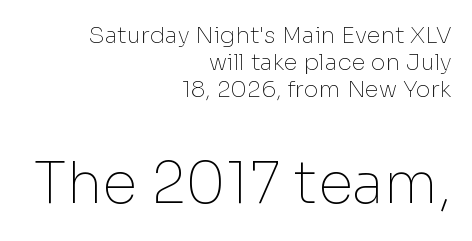
The typesetting does not lean heavy: it is not bold. Horizontal alignment here is rightward, an uncommon choice for prose. The face used here is rendered with its standard letterfit. This rendering features lettering with no underline.
